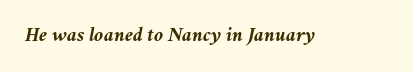
The image shows 21 px bold type, italic (leaning right); set normal letter spacing, not underlined.
